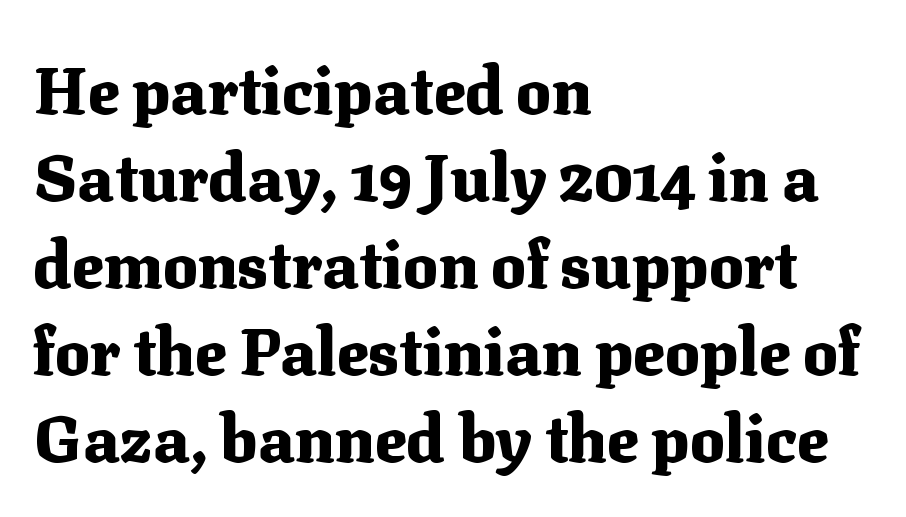
The image shows 65 px heavy serif type, upright; set left-aligned, normal line spacing (1.34x), normal letter spacing, not underlined; medium stroke contrast and a medium x-height.
